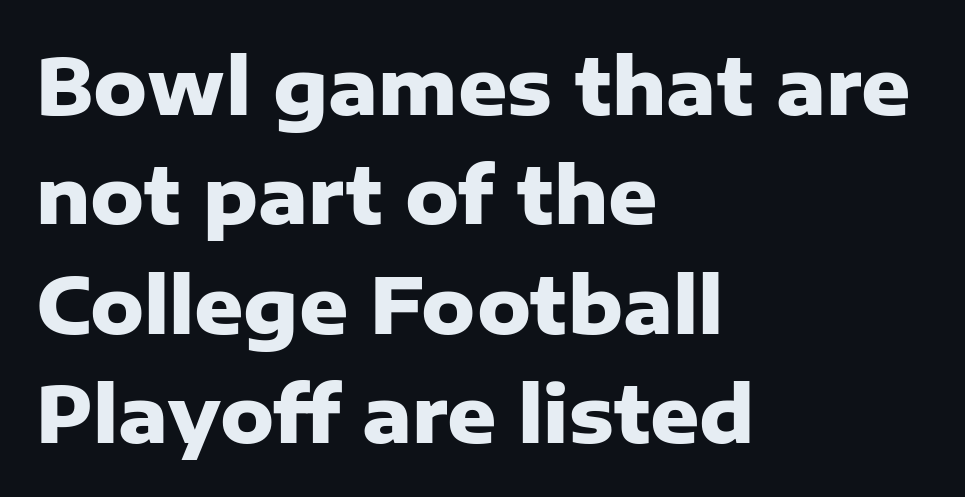
Q: Is the text bold? A: Yes.
Q: Is the text italic (slanted)? A: No, it is upright.
Q: Is the typeface a serif or a sans-serif typeface? A: Sans-serif.
Q: Is the text underlined? A: No.
Q: How is the paragraph aligned? A: Left-aligned.
Q: Is the spacing between letters normal or unusually wide? A: Normal.
Q: Is the spacing between lines tight, normal or loose? A: Normal.
Q: Width (condensed, normal, or wide)? A: Normal.
Q: Stroke contrast? A: Low.
Q: x-height? A: Medium.
Q: Monospaced? A: No.
